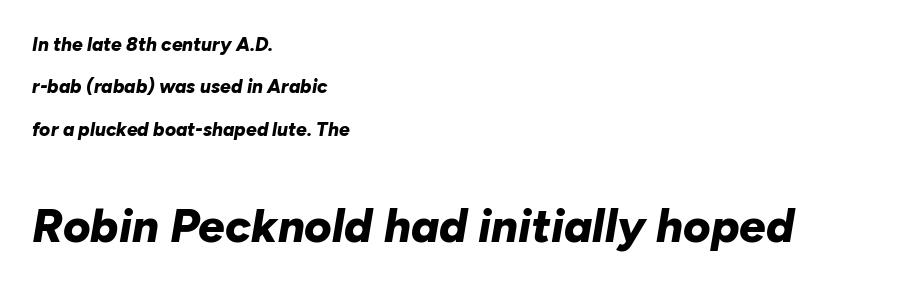
{"italic": "yes", "lean": "right", "slant_degrees": 10, "bold": "yes", "weight": "bold", "width": "normal", "stroke_contrast": "low", "x_height": "medium", "monospaced": "no", "underline": "no", "align": "left", "line_spacing": "loose", "line_spacing_ratio": 2.23, "letter_spacing": "normal", "letter_spacing_em": 0.0, "larger_block": "second", "size_ratio": 2.47, "glyph_px": 47}
